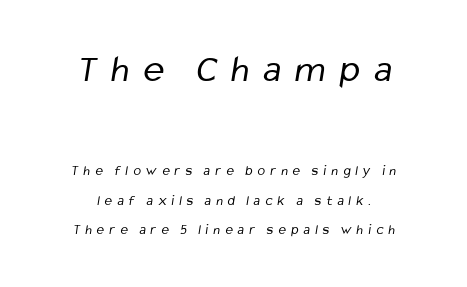
The image shows 39 px regular-weight, condensed sans-serif type; set centered, loose line spacing (2.12x), unusually wide letter spacing (+0.37 em), not underlined; the first (top) block is 2.79x larger; low stroke contrast and a medium x-height.
